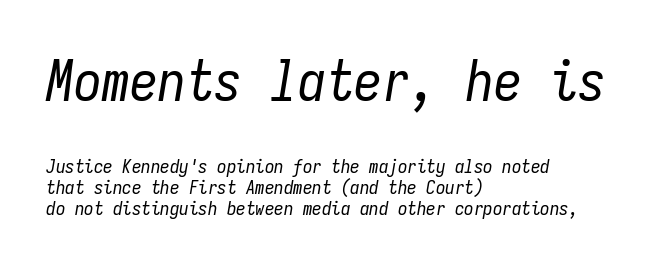
Q: Is the text bold? A: No.
Q: Is the text italic (slanted)? A: Yes, it leans right by about 9 degrees.
Q: Is the text underlined? A: No.
Q: How is the paragraph aligned? A: Left-aligned.
Q: Is the spacing between letters normal or unusually wide? A: Normal.
Q: Is the spacing between lines tight, normal or loose? A: Tight.
Q: Which block of text is set in a larger size, the first (top) or the second (bottom)? A: The first (top) one.
Q: Width (condensed, normal, or wide)? A: Condensed.
Q: Stroke contrast? A: Low.
Q: x-height? A: Medium.
Q: Monospaced? A: Yes.
